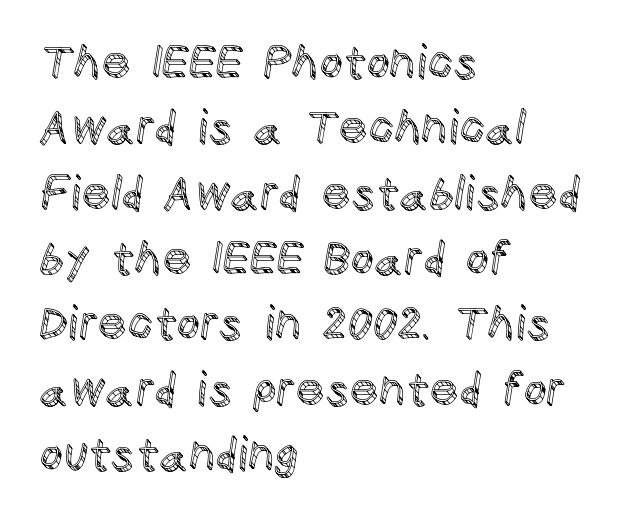
Q: Is the text italic (slanted)? A: Yes.
Q: Is the text underlined? A: No.
Q: How is the paragraph aligned? A: Left-aligned.
Q: Is the spacing between letters normal or unusually wide? A: Normal.
Q: Is the spacing between lines tight, normal or loose? A: Normal.
Q: Width (condensed, normal, or wide)? A: Normal.
Q: x-height? A: Large.
Q: Monospaced? A: No.
